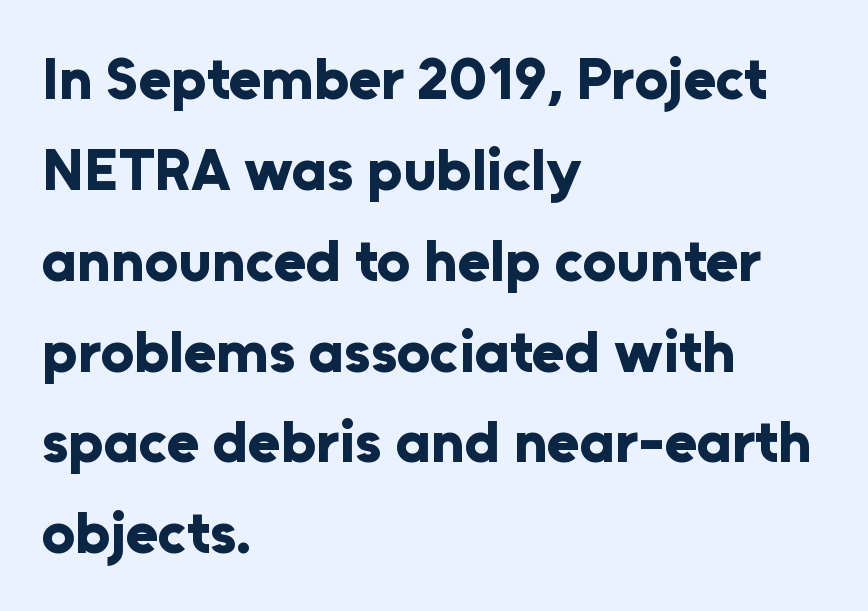
How are the letters spaced? Ordinarily, with no added tracking. The lettering holds an erect, upright posture throughout. Bold? Absolutely — the strokes are thick and heavy. Any mark beneath the type? The region is blank. The lines in this sample share a left origin and differ only in where they stop. A typesetter would label this face a sans.
